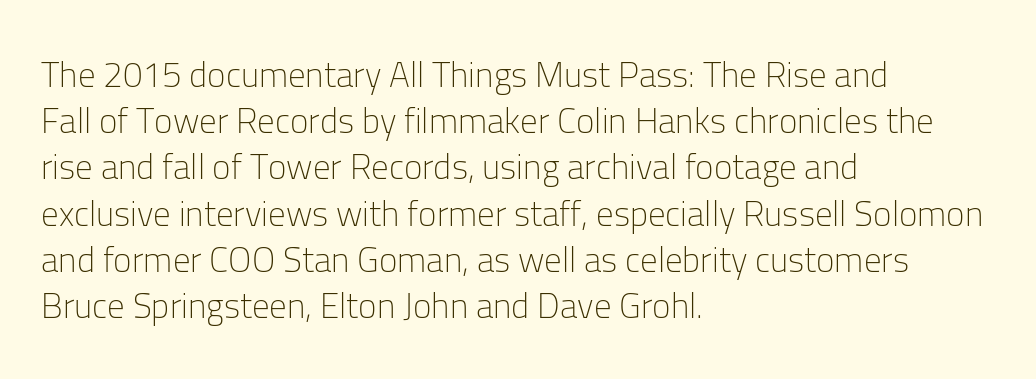
Summary of vertical rhythm: regular, with standard interline spacing. Students, note that the glyphs here touch the page at normal intervals. The specimen omits any rule beneath the text block's lines. Weight: regular or lighter. The specimen reads as upright at a glance. Teacher's note: observe the even left margin — that is flush-left alignment.
